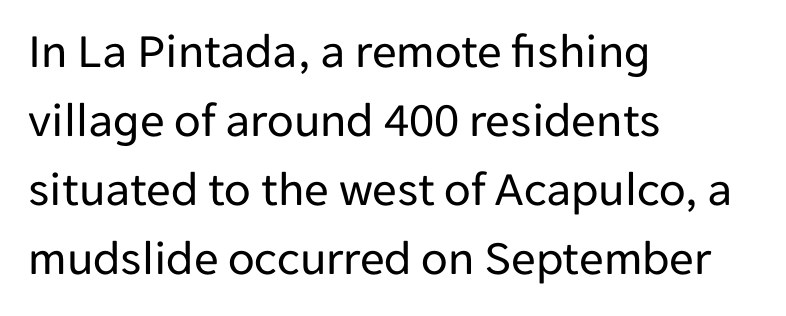
{"serif": "no", "italic": "no", "bold": "no", "weight": "regular", "width": "normal", "stroke_contrast": "low", "x_height": "medium", "monospaced": "no", "underline": "no", "align": "left", "line_spacing": "normal", "line_spacing_ratio": 1.41, "letter_spacing": "normal", "letter_spacing_em": 0.0, "glyph_px": 49}
